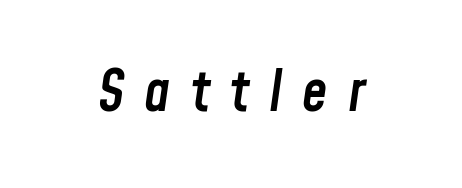
{"italic": "yes", "lean": "right", "slant_degrees": 8, "bold": "semi", "weight": "semibold", "width": "condensed", "stroke_contrast": "low", "x_height": "medium", "monospaced": "no", "underline": "no", "letter_spacing": "wide", "letter_spacing_em": 0.35, "glyph_px": 57}
